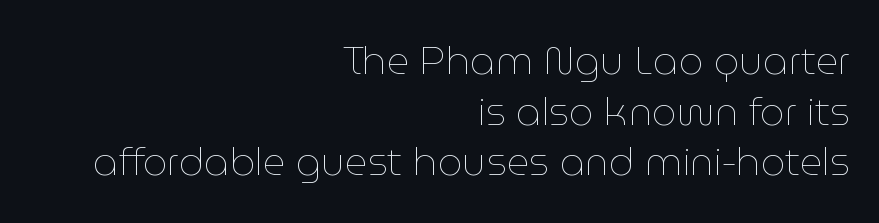
A typesetter would call this proportional, since set widths differ per character. The characters are drawn with everyday or finer stroke widths. Horizontal alignment here is rightward, an uncommon choice for prose. This sample uses plain, unmodified letter spacing. No italicization has been applied; the sample stays upright. The passage shown stacks its lines at a standard gap.
